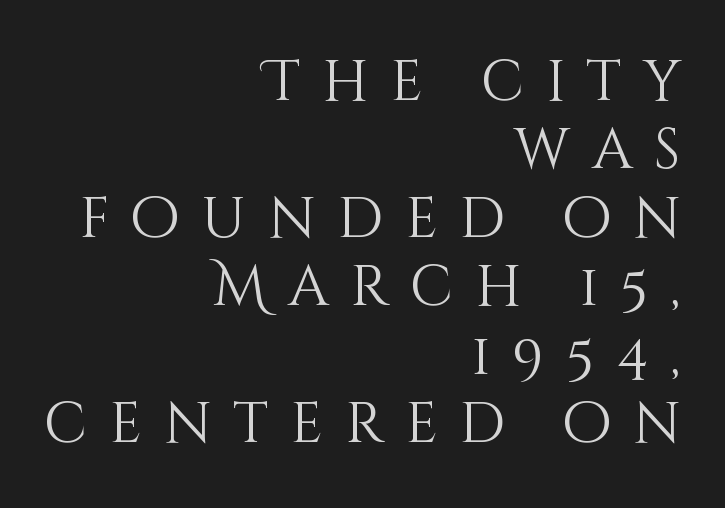
Q: Is the text bold? A: No.
Q: Is the text italic (slanted)? A: No, it is upright.
Q: Is the text underlined? A: No.
Q: How is the paragraph aligned? A: Right-aligned.
Q: Is the spacing between letters normal or unusually wide? A: Unusually wide.
Q: Width (condensed, normal, or wide)? A: Normal.
Q: Stroke contrast? A: Medium.
Q: x-height? A: Large.
Q: Monospaced? A: No.
